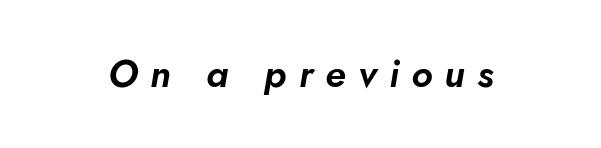
Q: Is the text italic (slanted)? A: Yes, it leans right by about 5 degrees.
Q: Is the text underlined? A: No.
Q: Is the spacing between letters normal or unusually wide? A: Unusually wide.
Q: Width (condensed, normal, or wide)? A: Normal.
Q: Stroke contrast? A: Low.
Q: x-height? A: Small.
Q: Monospaced? A: No.
